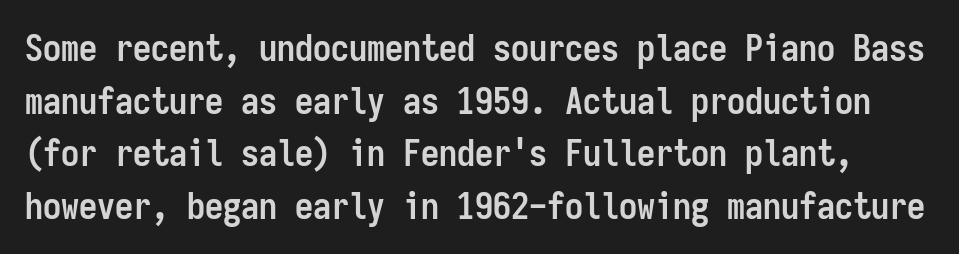
Is there any slant? The stems are plumb. Monospaced: the letters line up in strict vertical columns. Standard letterfit; no display-style spreading of the glyphs. Are there feet on the stems? There aren't — it's a sans. The rendering uses a bold face; every stroke is thick and dark.
